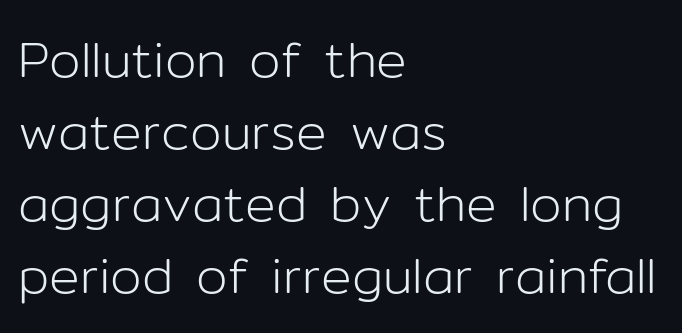
This is roman type, the default non-slanted kind. A typesetter would call this leading conventional body-copy spacing. Students, note that the glyphs here touch the page at normal intervals. The glyphs in this specimen are sans serif.
